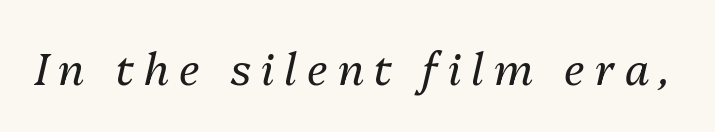
{"italic": "yes", "lean": "right", "slant_degrees": 13, "bold": "no", "weight": "regular", "width": "normal", "stroke_contrast": "medium", "x_height": "medium", "monospaced": "no", "underline": "no", "letter_spacing": "wide", "letter_spacing_em": 0.23, "glyph_px": 44}
